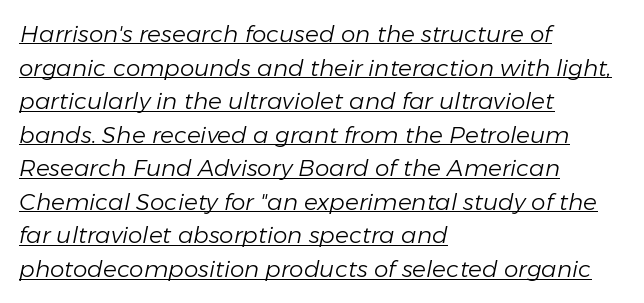
Descenders here cross a horizontal rule under the line. This is not heavy type; no bold has been used. Spacing between characters is what you'd get straight out of the box. All the whitespace from short lines collects on the right.
